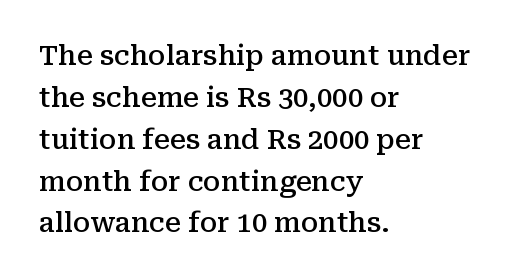
{"italic": "no", "bold": "semi", "underline": "no", "align": "left", "line_spacing": "normal", "line_spacing_ratio": 1.55, "letter_spacing": "normal", "letter_spacing_em": 0.0, "glyph_px": 27}
